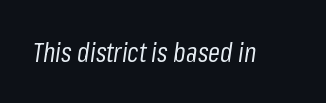
{"italic": "yes", "lean": "right", "slant_degrees": 8, "bold": "no", "underline": "no", "letter_spacing": "normal", "letter_spacing_em": 0.0, "glyph_px": 27}
